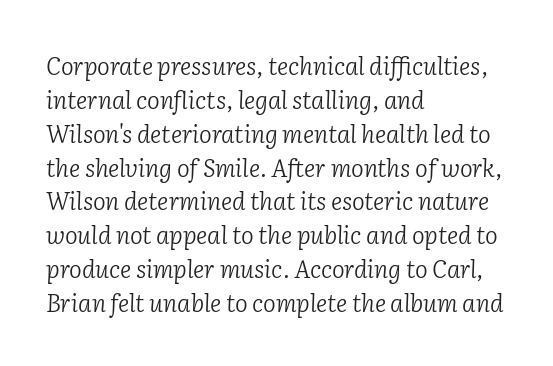
{"italic": "yes", "lean": "right", "slant_degrees": 2, "bold": "no", "underline": "no", "align": "left", "line_spacing": "normal", "line_spacing_ratio": 1.41, "letter_spacing": "normal", "letter_spacing_em": 0.0, "glyph_px": 24}
